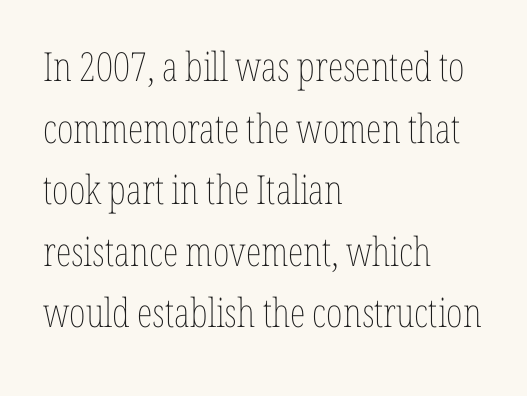
The image shows 40 px thin, condensed type, upright; set left-aligned, normal line spacing (1.54x), normal letter spacing, not underlined; low stroke contrast and a medium x-height.
